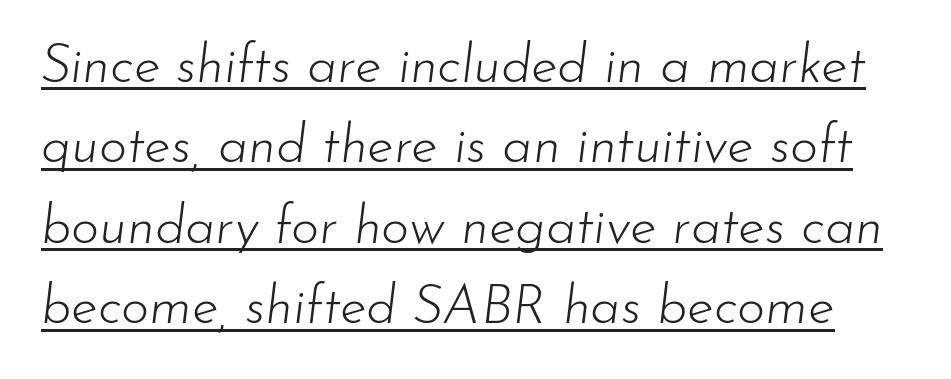
Designer's note — italics engaged. Notice how descenders clear the ascenders below comfortably — that's standard leading. How are the letters spaced? Ordinarily, with no added tracking. Each letter keeps its own natural width here, so spacing adapts to shape. Stem width sits at or under what a default text font uses. The words here are underlined.
